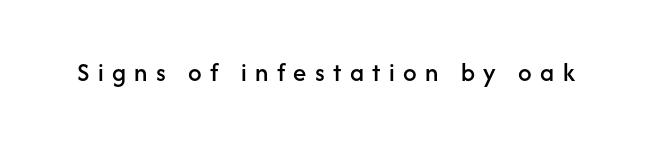
{"italic": "no", "underline": "no", "letter_spacing": "wide", "letter_spacing_em": 0.31, "glyph_px": 27}
